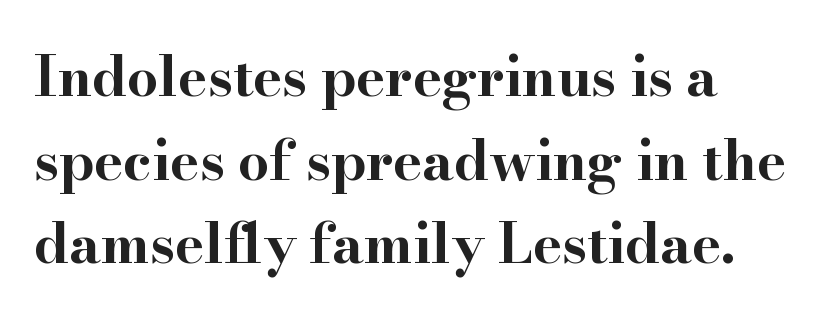
Each row of text sits above clean, open space. Nope, not italic — everything's standing straight. Which margin do the lines hug? The left one — the right edge is uneven. Are there feet on the stems? There are — it's a serif. Is this a fixed-width face? No — the glyphs have proportional, varying widths. The rendering uses a bold face; every stroke is thick and dark.
